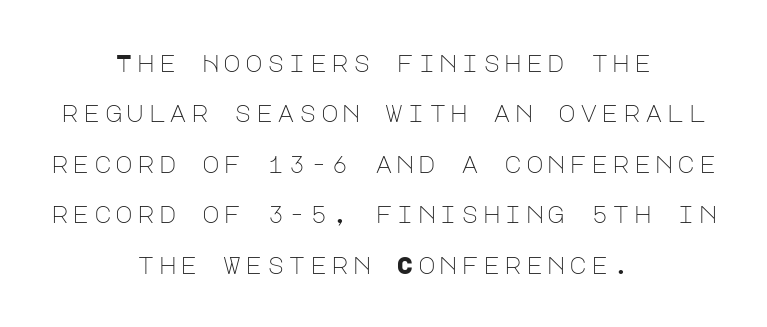
The image shows 24 px text type, upright; set centered, loose line spacing (2.1x), not underlined.
